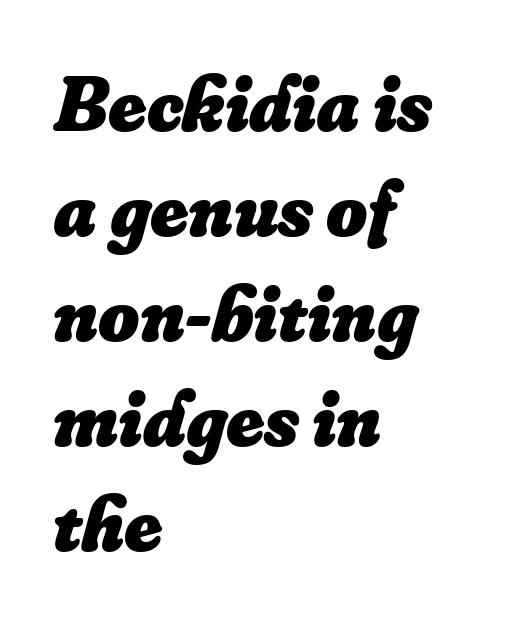
{"italic": "yes", "lean": "right", "slant_degrees": 16, "bold": "yes", "weight": "heavy", "width": "normal", "stroke_contrast": "low", "x_height": "small", "monospaced": "no", "underline": "no", "align": "left", "line_spacing": "normal", "line_spacing_ratio": 1.33, "letter_spacing": "normal", "letter_spacing_em": 0.0, "glyph_px": 79}
